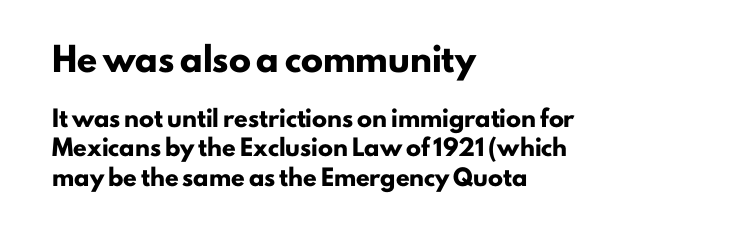
The upper block of text is set noticeably larger than the block beneath it. Plain, unruled lines of type. Compared with a centered layout, this one pins lines to the left instead. Pretty heavy lettering here — definitely bold.
